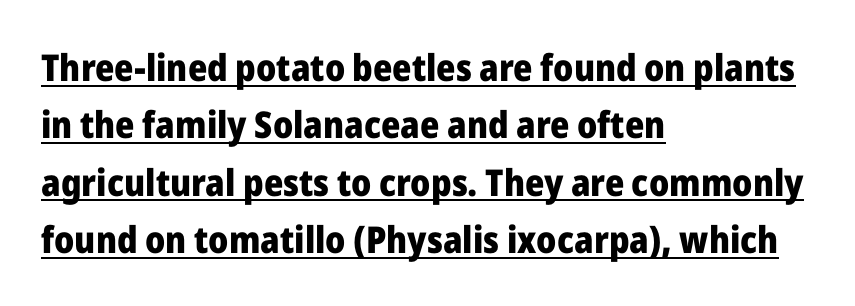
The image shows 37 px heavy sans-serif type, upright; set left-aligned, normal line spacing (1.55x), normal letter spacing, underlined; low stroke contrast and a medium x-height.
